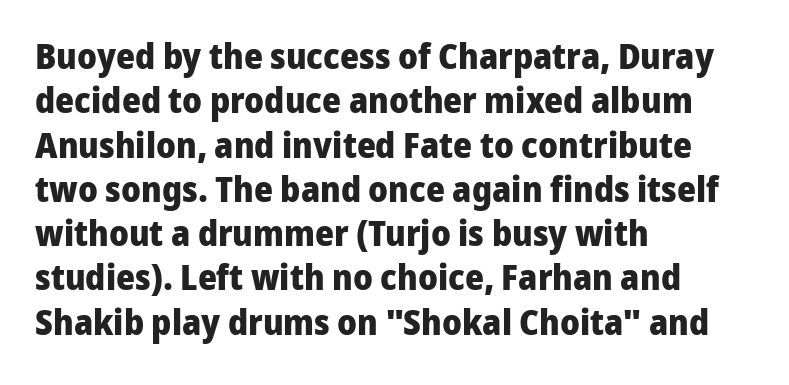
Check where the strokes stop: nothing finishes them off — pure sans. Here the designer chose a conventional face with non-uniform glyph widths. Check the space under the baseline: it is left empty. A typesetter would mark this as roman, not italic.
